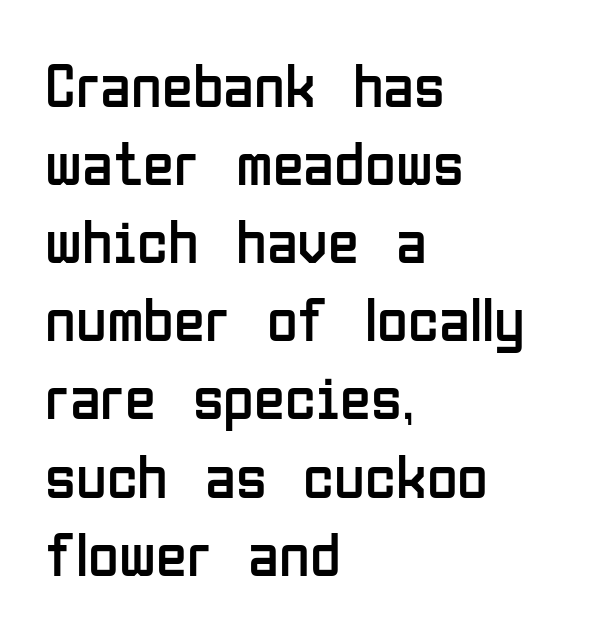
Proportional: the letters do not fall into vertical columns. The compositor pushed each line to the left boundary. The strip under each line holds only bare page. Regarding serifs, this sample does without them. The cut favours lightness, reaching ordinary text weight at its darkest.
